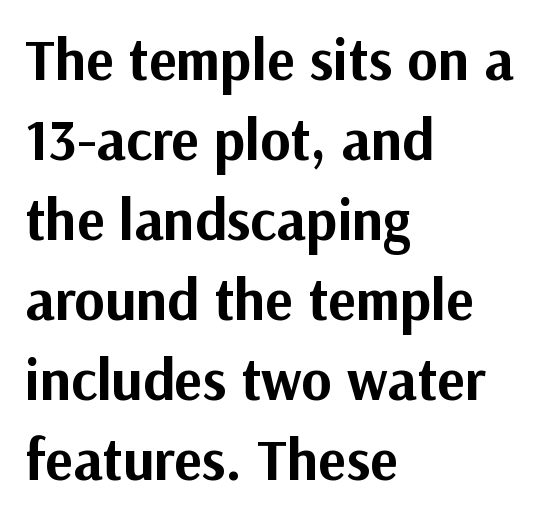
The image shows 58 px bold sans-serif type, upright; set left-aligned, normal line spacing (1.38x), normal letter spacing, not underlined; medium stroke contrast and a medium x-height.
